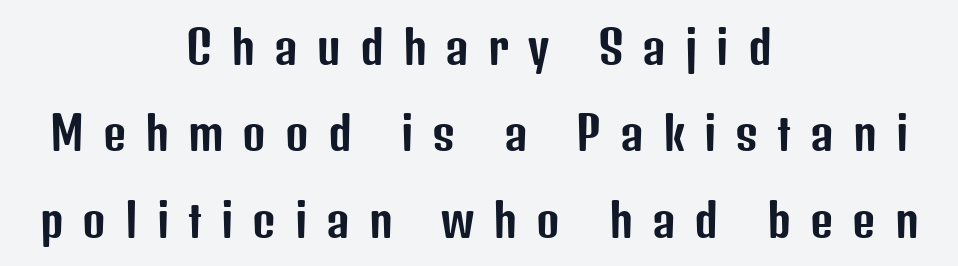
The foot of each line stays bare and open. Italic: no, the glyphs are upright roman. Look at the bottom of the vertical strokes: they stop flat, with no serifs. One glance says open: line gaps are wider than usual. Varying glyph widths throughout — classic text-font behaviour.
